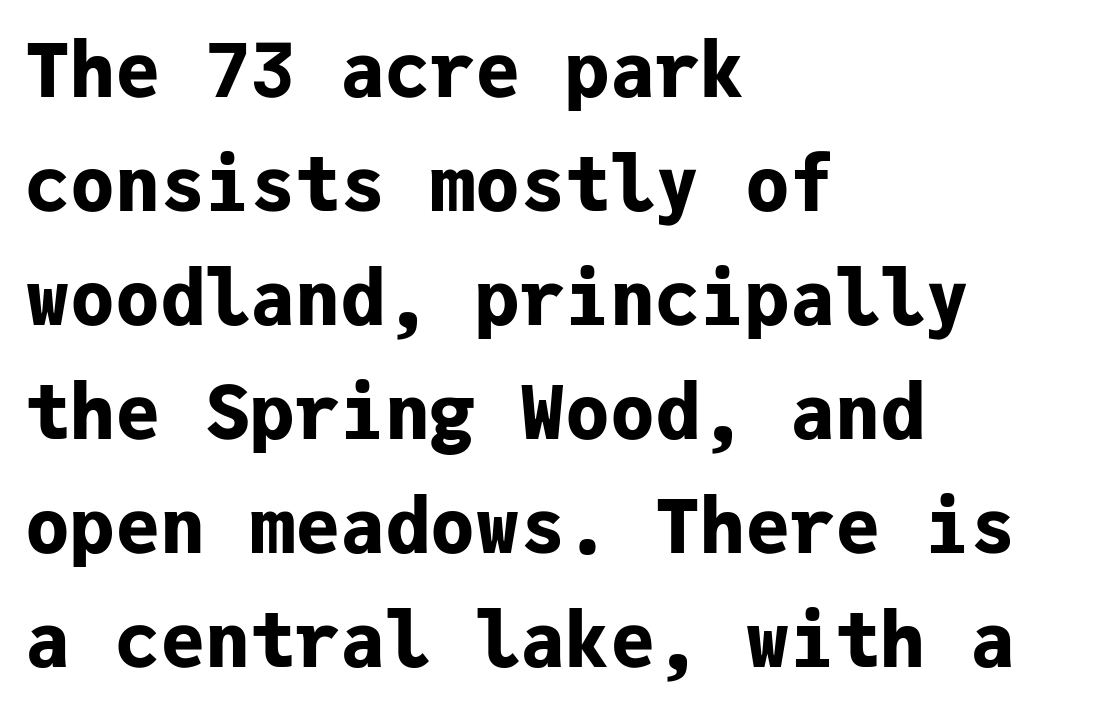
The strip under each line holds only bare page. Observe the ordinary spacing: letters are neighbours, not strangers. All the whitespace from short lines collects on the right. The letters carry no serifs — their stems end cleanly without finishing strokes. Spacing verdict: monospaced, one width for all characters. This is roman type, the default non-slanted kind.
